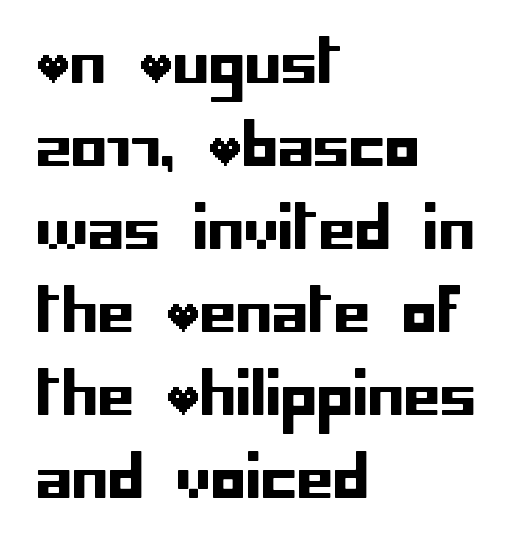
Q: Is the text italic (slanted)? A: No, it is upright.
Q: Is the typeface a serif or a sans-serif typeface? A: Sans-serif.
Q: Is the text underlined? A: No.
Q: How is the paragraph aligned? A: Left-aligned.
Q: Is the spacing between letters normal or unusually wide? A: Normal.
Q: Is the spacing between lines tight, normal or loose? A: Normal.
Q: Width (condensed, normal, or wide)? A: Normal.
Q: Stroke contrast? A: Low.
Q: x-height? A: Large.
